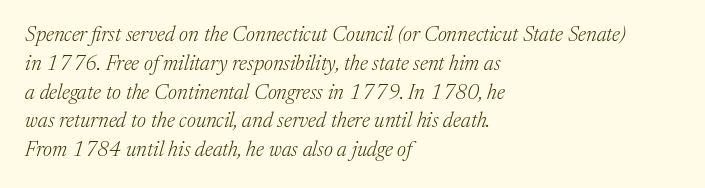
The image shows 21 px text type, italic (leaning right); set left-aligned, normal line spacing (1.37x), normal letter spacing, not underlined.
